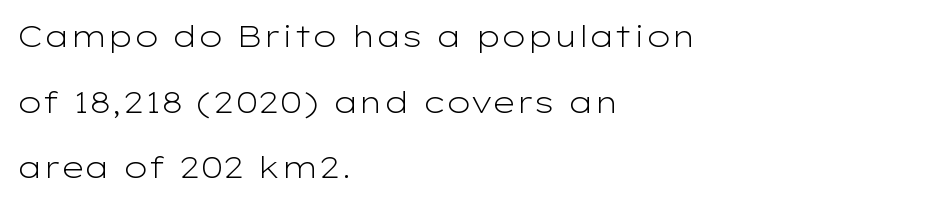
Which margin do the lines hug? The left one — the right edge is uneven. The cut favours lightness, reaching ordinary text weight at its darkest. Successive baselines arrive slowly, with a big drop between each. Lines of text with bare space underneath.
